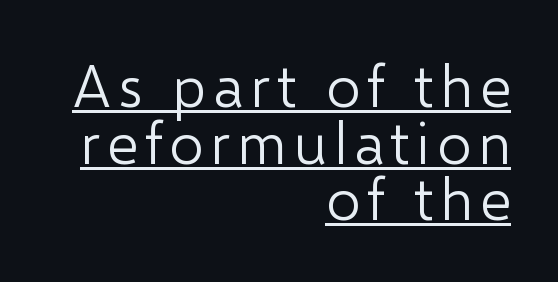
The image shows 59 px light sans-serif type, upright; set right-aligned, tight line spacing (0.96x), underlined; low stroke contrast and a medium x-height.
